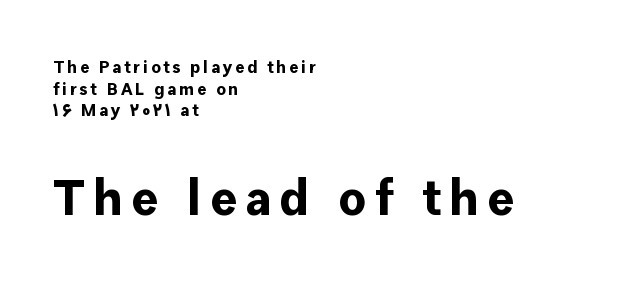
Q: Is the text bold? A: Yes.
Q: Is the text italic (slanted)? A: No, it is upright.
Q: Is the typeface a serif or a sans-serif typeface? A: Sans-serif.
Q: Is the text underlined? A: No.
Q: How is the paragraph aligned? A: Left-aligned.
Q: Is the spacing between lines tight, normal or loose? A: Normal.
Q: Which block of text is set in a larger size, the first (top) or the second (bottom)? A: The second (bottom) one.
Q: Width (condensed, normal, or wide)? A: Normal.
Q: Stroke contrast? A: Low.
Q: x-height? A: Medium.
Q: Monospaced? A: No.
